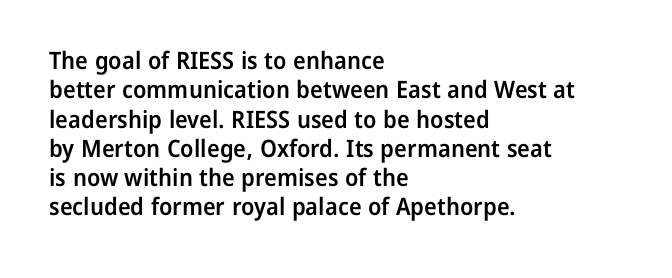
The image shows 24 px text type, upright; set left-aligned, line spacing 1.22x, normal letter spacing, not underlined.
